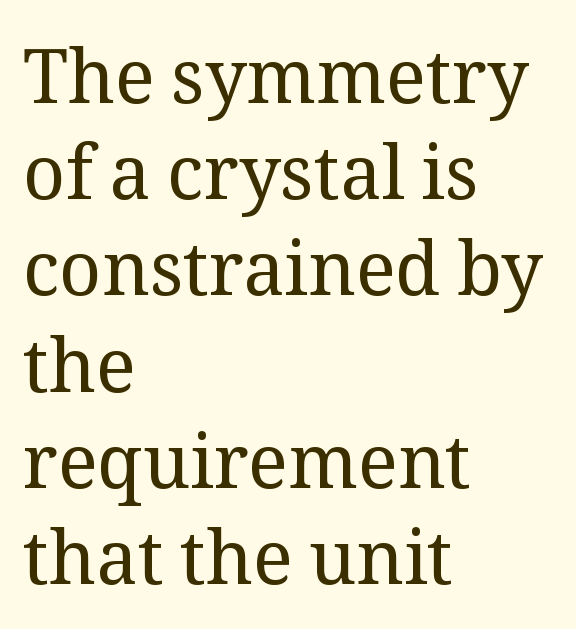
The image shows 74 px regular-weight serif type, upright; set left-aligned, normal line spacing (1.3x), normal letter spacing, not underlined; medium stroke contrast and a medium x-height.
